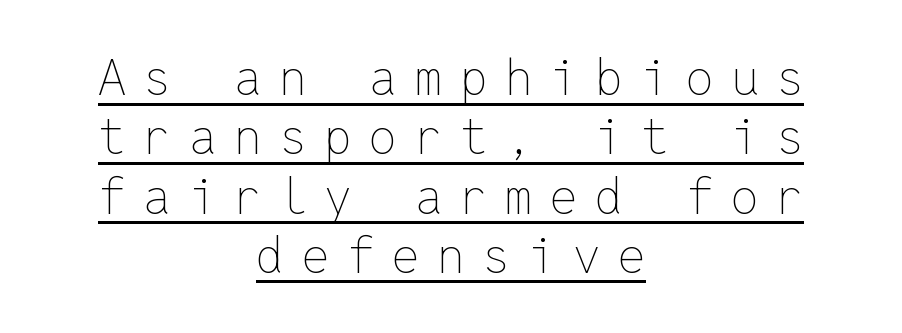
Q: Is the text bold? A: No.
Q: Is the text italic (slanted)? A: No, it is upright.
Q: Is the text underlined? A: Yes.
Q: How is the paragraph aligned? A: Centered.
Q: Is the spacing between letters normal or unusually wide? A: Unusually wide.
Q: Width (condensed, normal, or wide)? A: Normal.
Q: Stroke contrast? A: Low.
Q: x-height? A: Medium.
Q: Monospaced? A: Yes.
